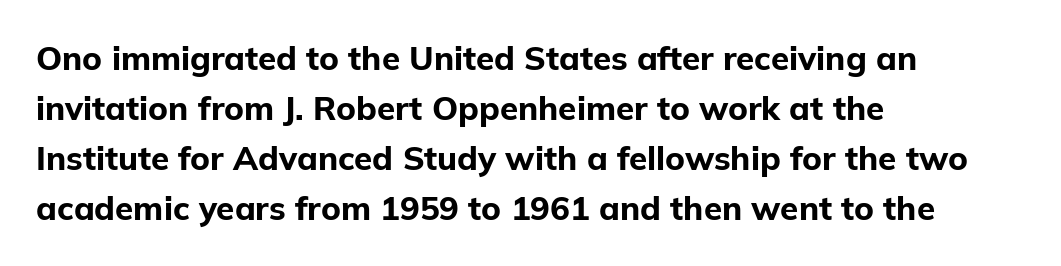
{"serif": "no", "italic": "no", "bold": "yes", "weight": "bold", "width": "normal", "stroke_contrast": "low", "x_height": "medium", "monospaced": "no", "underline": "no", "align": "left", "line_spacing": "normal", "line_spacing_ratio": 1.52, "letter_spacing": "normal", "letter_spacing_em": 0.0, "glyph_px": 33}
